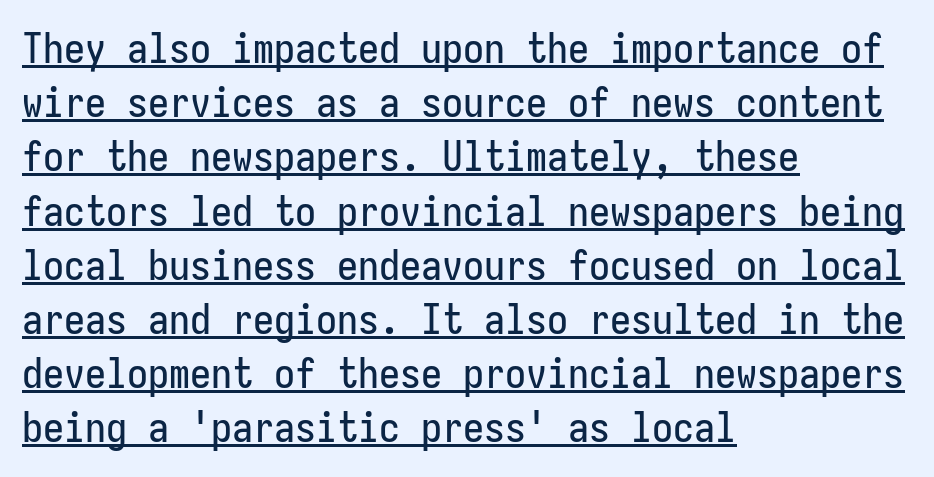
The image shows 42 px condensed sans-serif type, upright; set left-aligned, normal line spacing (1.29x), normal letter spacing, underlined; low stroke contrast and a medium x-height.
